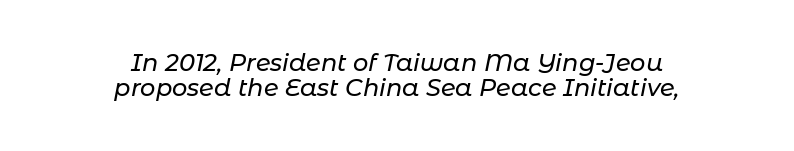
Posture: slanted. This sample trades vertical openness for compactness between lines. The rendering keeps characters at their native spacing. A bare baseline throughout the passage. Is the block centered? Yes — each line is placed symmetrically about the middle.
